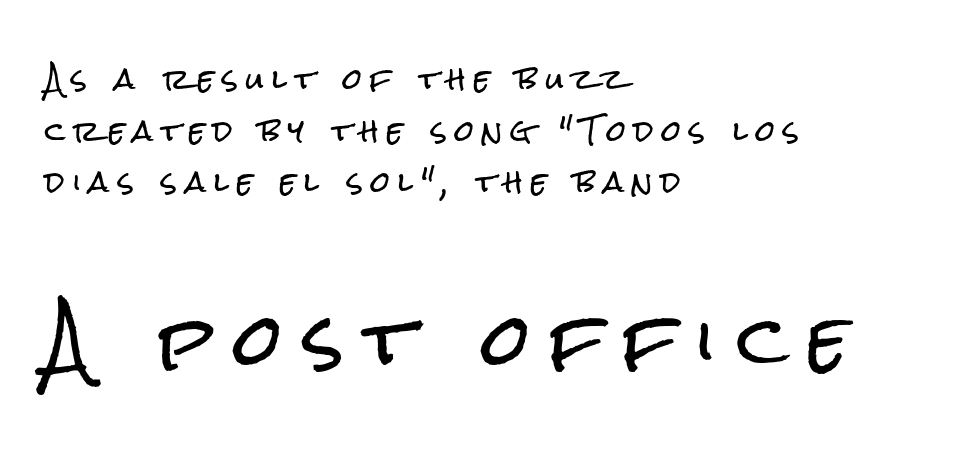
The image shows 70 px condensed sans-serif type, upright; set left-aligned, line spacing 1.84x, unusually wide letter spacing (+0.29 em), not underlined; the second (bottom) block is 2.5x larger; low stroke contrast and a medium x-height.
